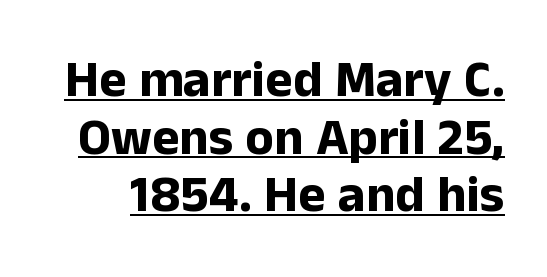
{"serif": "no", "italic": "no", "bold": "yes", "weight": "bold", "width": "normal", "stroke_contrast": "low", "x_height": "medium", "monospaced": "no", "underline": "yes", "line_spacing": "tight", "line_spacing_ratio": 1.11, "letter_spacing": "normal", "letter_spacing_em": 0.0, "glyph_px": 52}
